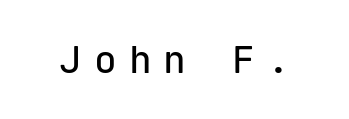
{"serif": "no", "italic": "no", "width": "normal", "stroke_contrast": "low", "x_height": "medium", "monospaced": "yes", "underline": "no", "letter_spacing": "wide", "letter_spacing_em": 0.31, "glyph_px": 38}
